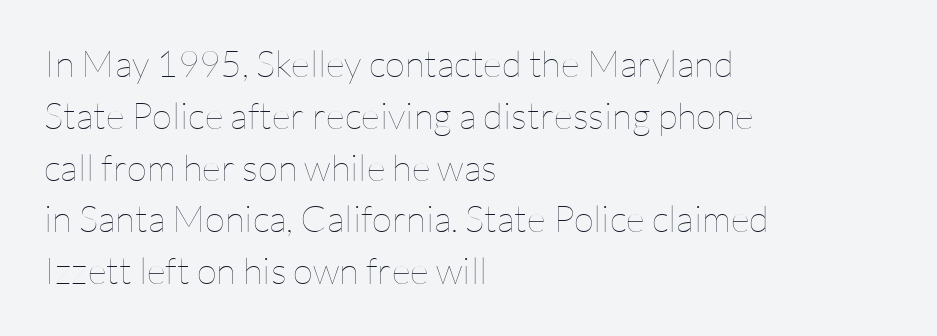
When letters stand straight like this, we call the style roman or upright. Each line starts at the same left margin while the right side varies. No extra ink here — the face is not bold. Rule under the text: the space is simply empty.
